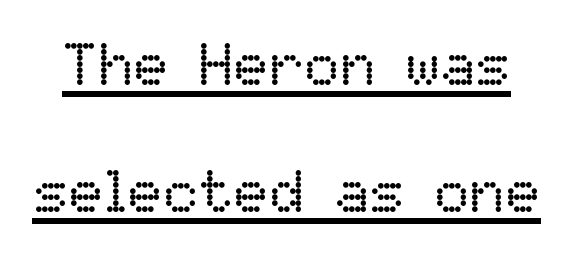
{"italic": "no", "bold": "no", "weight": "regular", "width": "normal", "stroke_contrast": "low", "x_height": "medium", "monospaced": "no", "underline": "yes", "line_spacing": "loose", "line_spacing_ratio": 2.15, "letter_spacing": "normal", "letter_spacing_em": 0.0, "glyph_px": 59}
